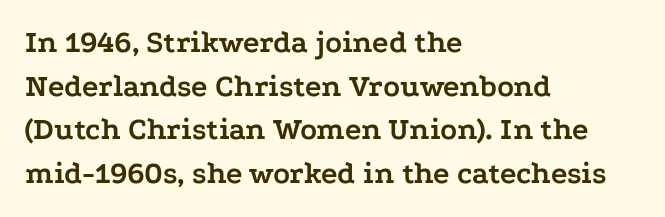
The image shows 31 px semibold, wide serif type, upright; set left-aligned, normal line spacing (1.41x), normal letter spacing, not underlined; low stroke contrast and a medium x-height.
